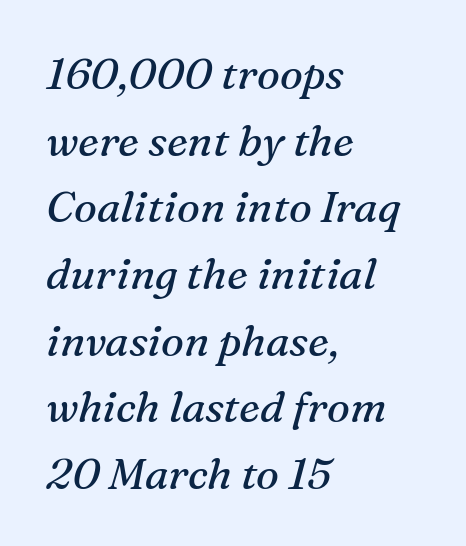
The image shows 43 px regular-weight serif type, italic (leaning right); set left-aligned, normal line spacing (1.55x), normal letter spacing, not underlined; medium stroke contrast and a medium x-height.
